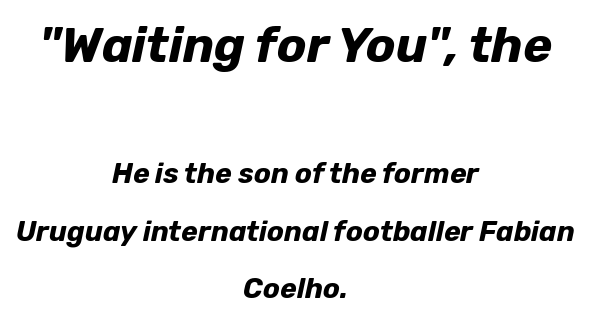
Q: Is the text bold? A: Yes.
Q: Is the text italic (slanted)? A: Yes, it leans right by about 12 degrees.
Q: Is the text underlined? A: No.
Q: How is the paragraph aligned? A: Centered.
Q: Is the spacing between letters normal or unusually wide? A: Normal.
Q: Is the spacing between lines tight, normal or loose? A: Loose.
Q: Which block of text is set in a larger size, the first (top) or the second (bottom)? A: The first (top) one.
Q: Width (condensed, normal, or wide)? A: Normal.
Q: Stroke contrast? A: Low.
Q: x-height? A: Medium.
Q: Monospaced? A: No.
